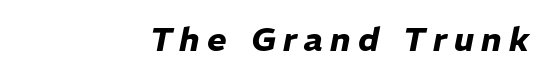
Q: Is the text bold? A: Yes.
Q: Is the text italic (slanted)? A: Yes, it leans right by about 11 degrees.
Q: Is the text underlined? A: No.
Q: How is the paragraph aligned? A: Right-aligned.
Q: Is the spacing between letters normal or unusually wide? A: Unusually wide.
Q: Width (condensed, normal, or wide)? A: Normal.
Q: Stroke contrast? A: Low.
Q: x-height? A: Medium.
Q: Monospaced? A: No.
